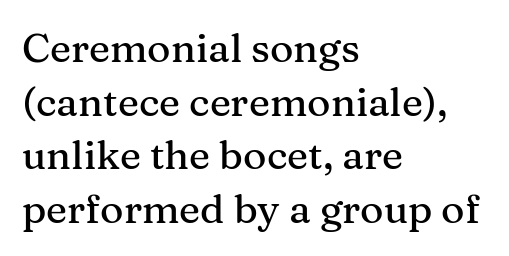
{"serif": "yes", "italic": "no", "width": "normal", "stroke_contrast": "medium", "x_height": "medium", "monospaced": "no", "underline": "no", "align": "left", "line_spacing": "normal", "line_spacing_ratio": 1.34, "letter_spacing": "normal", "letter_spacing_em": 0.0, "glyph_px": 40}
